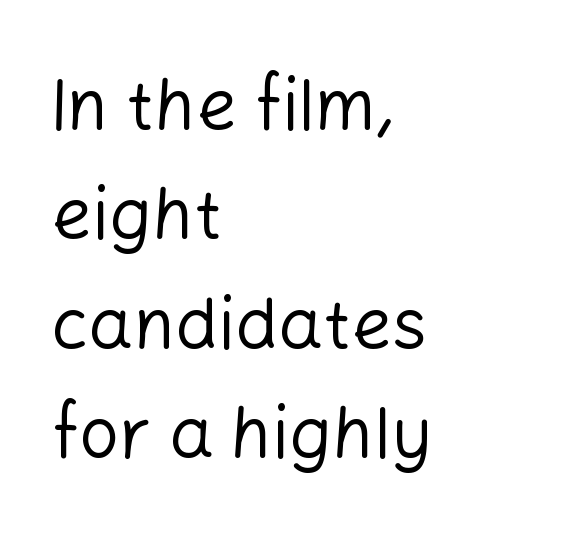
Regarding serifs, this sample does without them. The rendering keeps characters at their native spacing. Note the varied advance widths — an 'i' is clearly narrower than an 'm'. The paragraph has a hard left edge and a soft right edge. The face looks like a standard text weight, possibly lighter.
